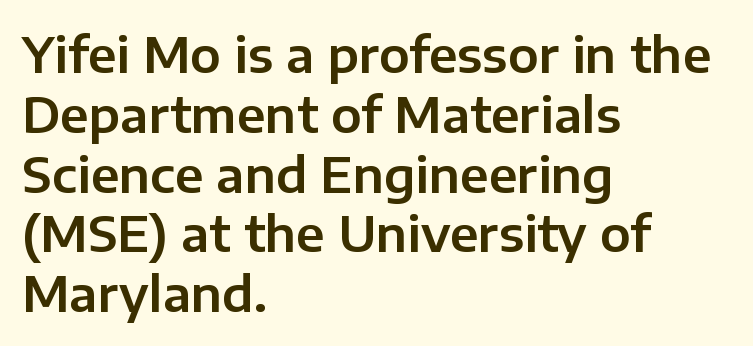
{"serif": "no", "italic": "no", "width": "normal", "stroke_contrast": "low", "x_height": "medium", "monospaced": "no", "underline": "no", "align": "left", "line_spacing_ratio": 1.22, "letter_spacing": "normal", "letter_spacing_em": 0.0, "glyph_px": 49}
